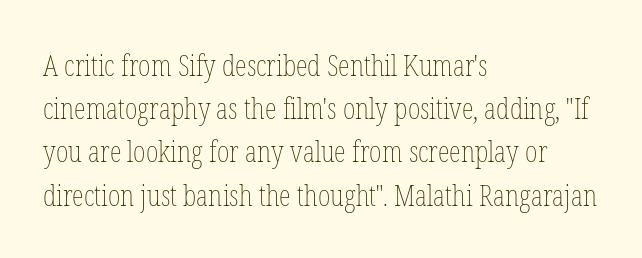
The leading is moderate, giving the passage an even texture. This rendering leaves character spacing at its baseline value. Varying glyph widths throughout — classic text-font behaviour. Unmarked baselines from the first word to the last. Weight: not bold — regular or lighter.
